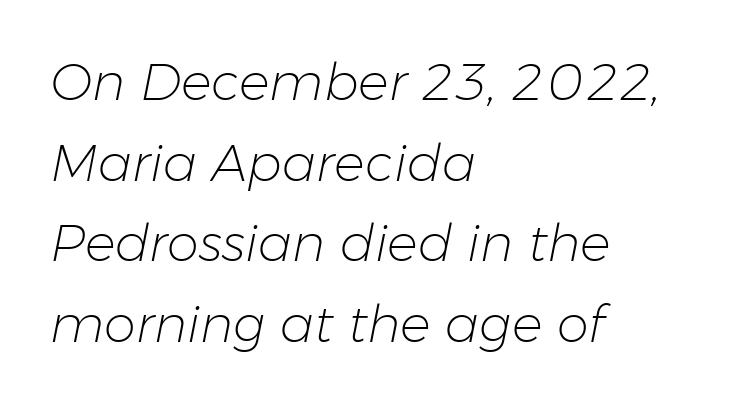
The image shows 51 px light type, italic (leaning right); set left-aligned, normal line spacing (1.58x), normal letter spacing, not underlined; low stroke contrast and a medium x-height.
